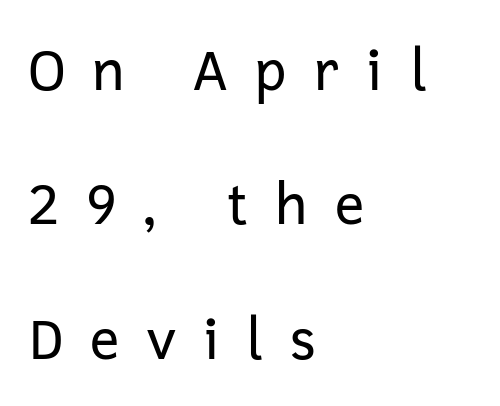
The image shows 56 px regular-weight sans-serif type, upright; set left-aligned, loose line spacing (2.4x), unusually wide letter spacing (+0.45 em), not underlined; low stroke contrast and a medium x-height.
